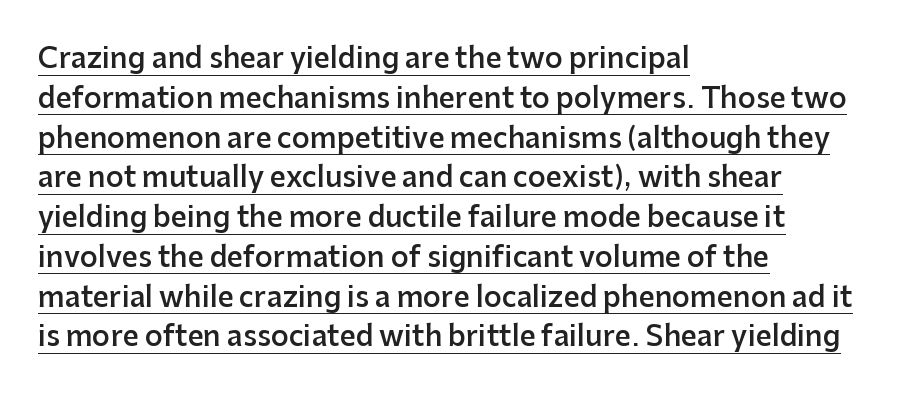
The image shows 28 px semibold sans-serif type, upright; set left-aligned, normal line spacing (1.42x), normal letter spacing, underlined; low stroke contrast and a medium x-height.
